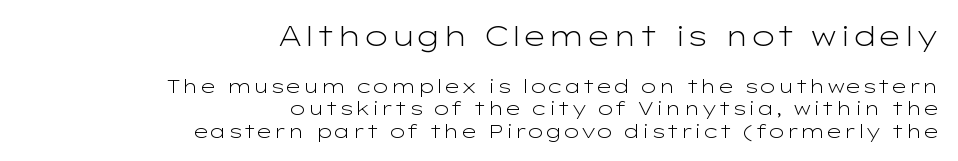
The image shows 28 px light, wide sans-serif type, upright; set right-aligned, line spacing 1.19x, normal letter spacing, not underlined; the first (top) block is 1.47x larger; low stroke contrast and a medium x-height.
